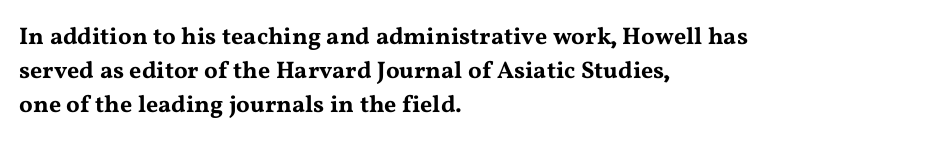
Q: Is the text italic (slanted)? A: No, it is upright.
Q: Is the text underlined? A: No.
Q: How is the paragraph aligned? A: Left-aligned.
Q: Is the spacing between letters normal or unusually wide? A: Normal.
Q: Is the spacing between lines tight, normal or loose? A: Normal.
